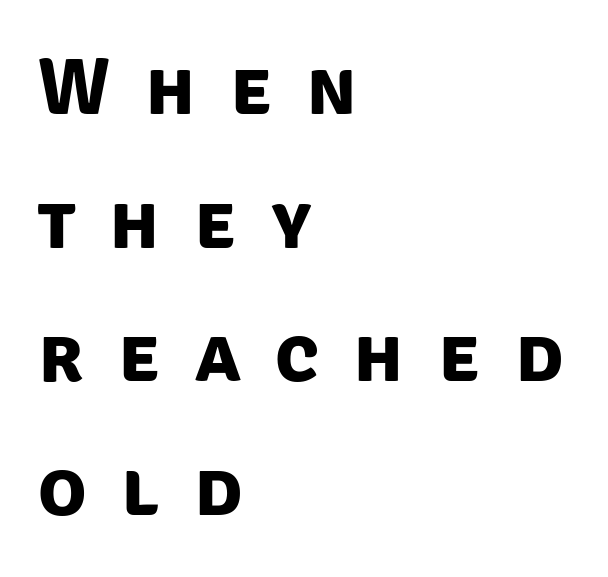
Q: Is the text bold? A: Yes.
Q: Is the typeface a serif or a sans-serif typeface? A: Sans-serif.
Q: Is the text underlined? A: No.
Q: How is the paragraph aligned? A: Left-aligned.
Q: Is the spacing between letters normal or unusually wide? A: Unusually wide.
Q: Is the spacing between lines tight, normal or loose? A: Normal.
Q: Width (condensed, normal, or wide)? A: Normal.
Q: Stroke contrast? A: Low.
Q: x-height? A: Large.
Q: Monospaced? A: No.
